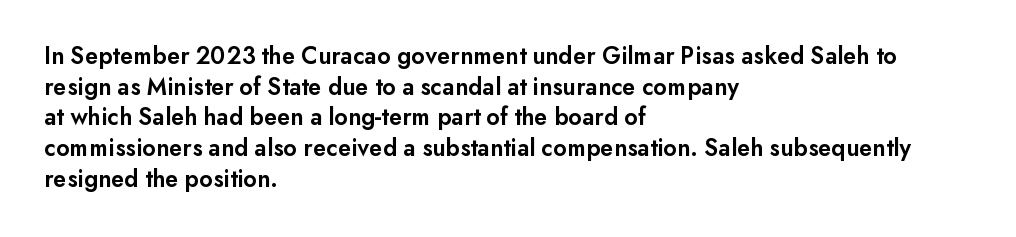
The text block is weighted toward the left margin, trailing off unevenly rightward. What weight is shown? A semibold, between regular and bold. Look at the tracking — it's just the regular setting, nothing added. Quick note: not italic, upright. A bare baseline throughout the passage.
